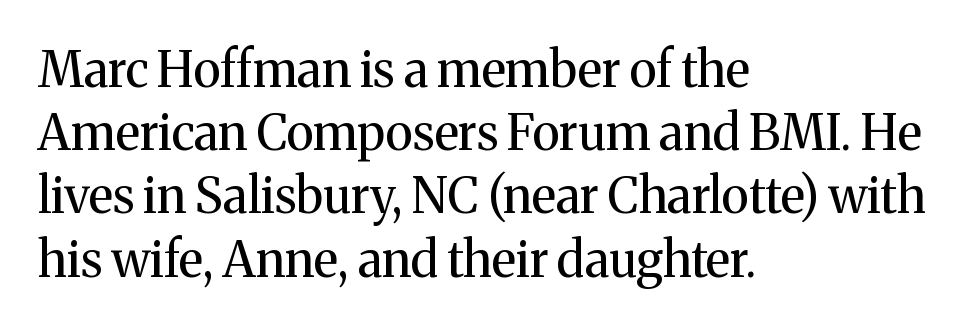
{"serif": "yes", "italic": "no", "bold": "no", "weight": "regular", "width": "normal", "stroke_contrast": "medium", "x_height": "medium", "monospaced": "no", "underline": "no", "align": "left", "line_spacing": "normal", "line_spacing_ratio": 1.29, "letter_spacing": "normal", "letter_spacing_em": 0.0, "glyph_px": 49}
